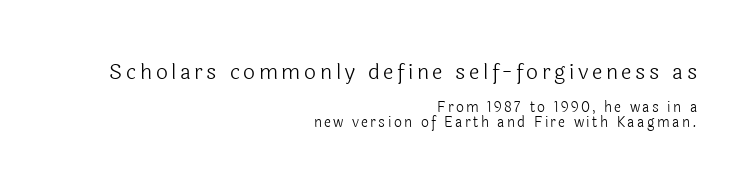
{"italic": "no", "bold": "no", "underline": "no", "align": "right", "line_spacing": "tight", "line_spacing_ratio": 1.13, "larger_block": "first", "size_ratio": 1.5, "glyph_px": 21}
